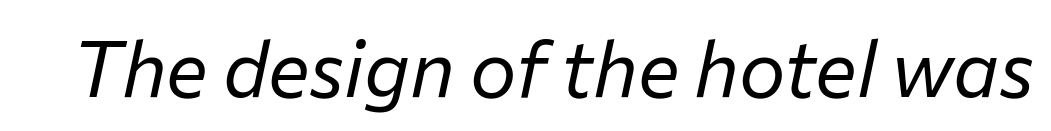
{"italic": "yes", "lean": "right", "slant_degrees": 12, "bold": "no", "weight": "regular", "width": "normal", "stroke_contrast": "low", "x_height": "medium", "monospaced": "no", "underline": "no", "letter_spacing": "normal", "letter_spacing_em": 0.0, "glyph_px": 78}
